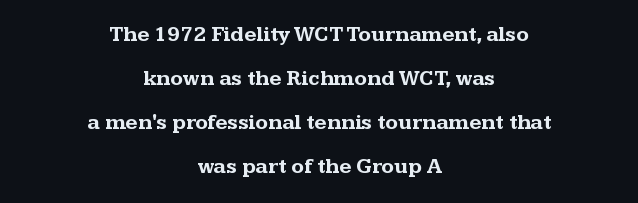
{"italic": "no", "bold": "yes", "underline": "no", "align": "center", "line_spacing": "loose", "line_spacing_ratio": 2.1, "letter_spacing": "normal", "letter_spacing_em": 0.0, "glyph_px": 21}
